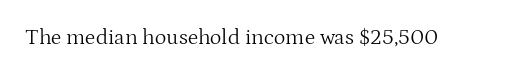
Q: Is the text bold? A: No.
Q: Is the text italic (slanted)? A: No, it is upright.
Q: Is the text underlined? A: No.
Q: Is the spacing between letters normal or unusually wide? A: Normal.
